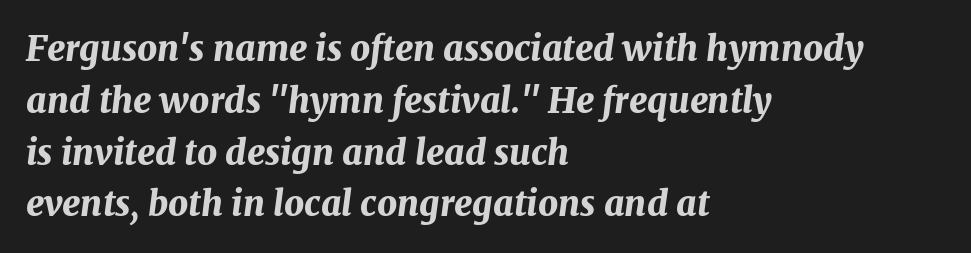
Line beginnings align vertically; line endings do not. Here the designer chose a conventional face with non-uniform glyph widths. Honestly, the row spacing looks completely unremarkable. Descender tails drop into unmarked territory.
